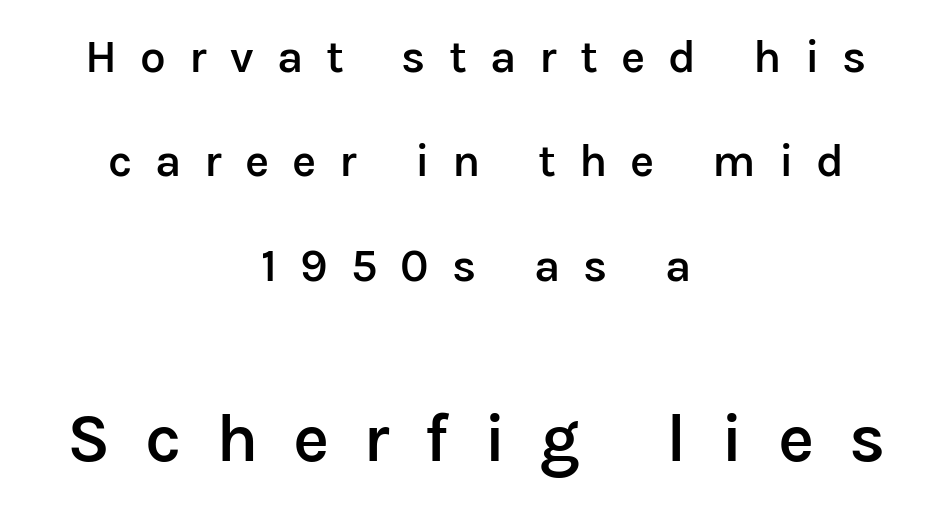
These lines have a slow, spaced-out rhythm from letter to letter. This is roman type, the default non-slanted kind. Do the characters align in a grid? No, the font is proportional. A bare baseline throughout the passage. Leftover space on each line is divided equally before and after the words. Whoever set this chose breathing room over compactness in the vertical rhythm.
